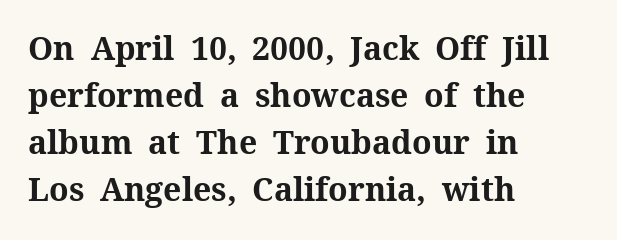
Q: Is the text bold? A: Yes.
Q: Is the text italic (slanted)? A: No, it is upright.
Q: Is the typeface a serif or a sans-serif typeface? A: Serif.
Q: Is the text underlined? A: No.
Q: How is the paragraph aligned? A: Left-aligned.
Q: Is the spacing between letters normal or unusually wide? A: Normal.
Q: Is the spacing between lines tight, normal or loose? A: Normal.
Q: Width (condensed, normal, or wide)? A: Normal.
Q: Stroke contrast? A: Medium.
Q: x-height? A: Medium.
Q: Monospaced? A: No.
